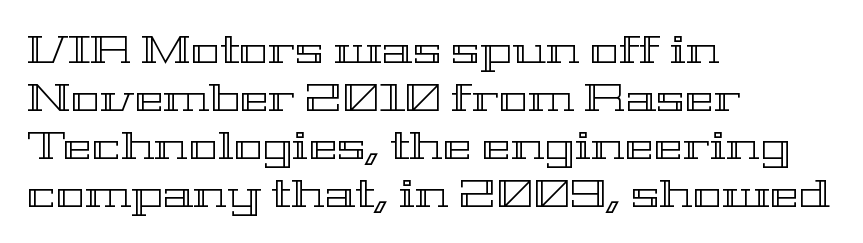
Q: Is the text italic (slanted)? A: No, it is upright.
Q: Is the text underlined? A: No.
Q: How is the paragraph aligned? A: Left-aligned.
Q: Is the spacing between letters normal or unusually wide? A: Normal.
Q: Width (condensed, normal, or wide)? A: Wide.
Q: x-height? A: Medium.
Q: Monospaced? A: No.
